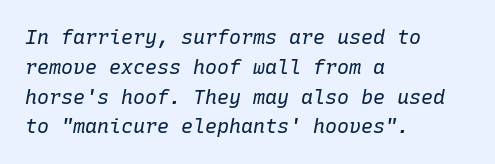
Has an underline been added? It has not. Honestly, the row spacing looks completely unremarkable. There's an unmistakable incline to the writing here. The letterforms sit at book weight or below. Line starts are locked; line ends wander.
